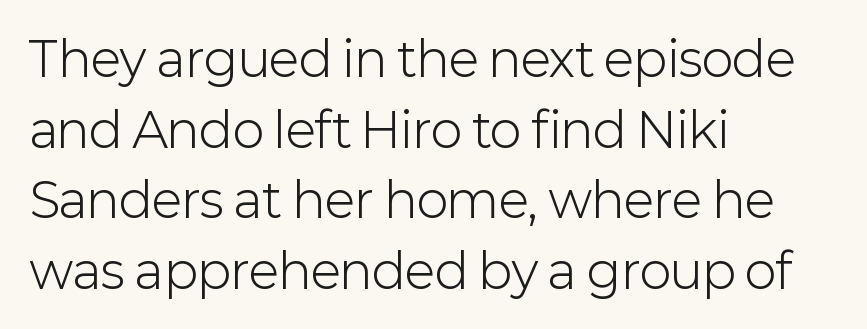
The block of text has a typical density, with ordinary space between rows. The strokes are not fattened; the text isn't bold. Each word holds together tightly as a unit, with standard inter-letter gaps. Spacing verdict: proportional, widths tailored to each character. A bare baseline throughout the passage. No italicization has been applied; the sample stays upright.
